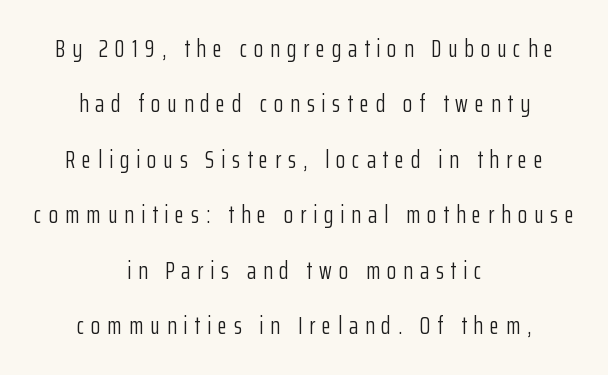
{"italic": "no", "bold": "no", "underline": "no", "align": "center", "line_spacing": "loose", "line_spacing_ratio": 2.31, "letter_spacing": "wide", "letter_spacing_em": 0.29, "glyph_px": 24}
